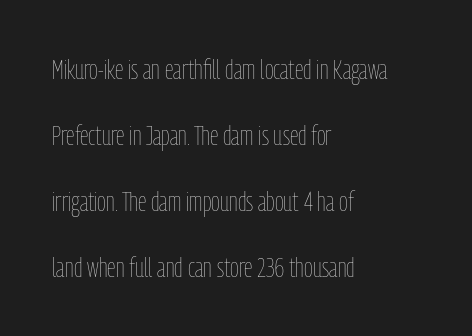
{"italic": "no", "bold": "no", "underline": "no", "align": "left", "line_spacing": "loose", "line_spacing_ratio": 2.44, "letter_spacing": "normal", "letter_spacing_em": 0.0, "glyph_px": 27}
